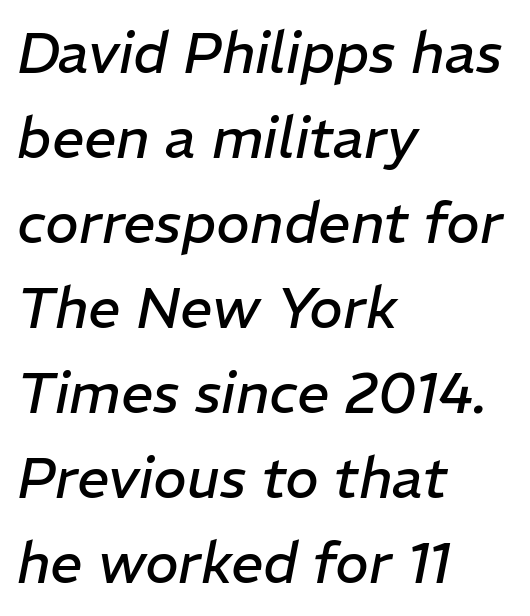
{"italic": "yes", "lean": "right", "slant_degrees": 11, "bold": "no", "weight": "regular", "width": "normal", "stroke_contrast": "low", "x_height": "medium", "monospaced": "no", "underline": "no", "align": "left", "line_spacing": "normal", "line_spacing_ratio": 1.49, "letter_spacing": "normal", "letter_spacing_em": 0.0, "glyph_px": 57}
